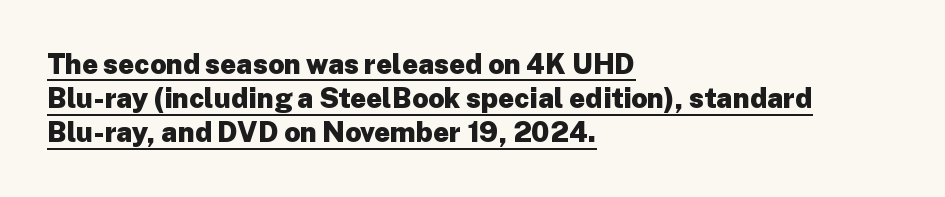
Q: Is the text bold? A: Yes.
Q: Is the text italic (slanted)? A: No, it is upright.
Q: Is the typeface a serif or a sans-serif typeface? A: Sans-serif.
Q: Is the text underlined? A: Yes.
Q: How is the paragraph aligned? A: Left-aligned.
Q: Is the spacing between letters normal or unusually wide? A: Normal.
Q: Width (condensed, normal, or wide)? A: Normal.
Q: Stroke contrast? A: Low.
Q: x-height? A: Medium.
Q: Monospaced? A: No.
